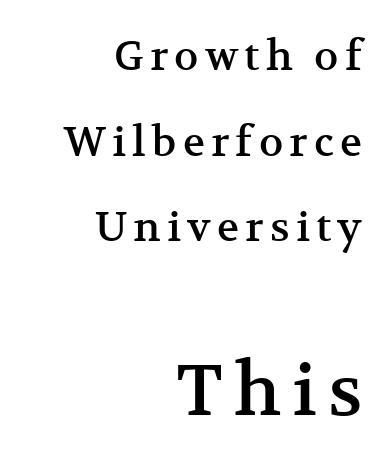
{"serif": "yes", "italic": "no", "width": "normal", "stroke_contrast": "medium", "x_height": "medium", "monospaced": "no", "underline": "no", "align": "right", "line_spacing": "loose", "line_spacing_ratio": 2.09, "larger_block": "second", "size_ratio": 1.76, "glyph_px": 72}
